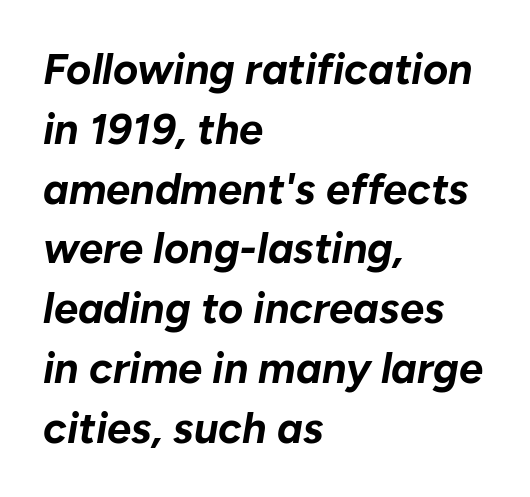
{"italic": "yes", "lean": "right", "slant_degrees": 10, "bold": "yes", "weight": "bold", "width": "normal", "stroke_contrast": "low", "x_height": "medium", "monospaced": "no", "underline": "no", "align": "left", "line_spacing": "normal", "line_spacing_ratio": 1.39, "letter_spacing": "normal", "letter_spacing_em": 0.0, "glyph_px": 43}
